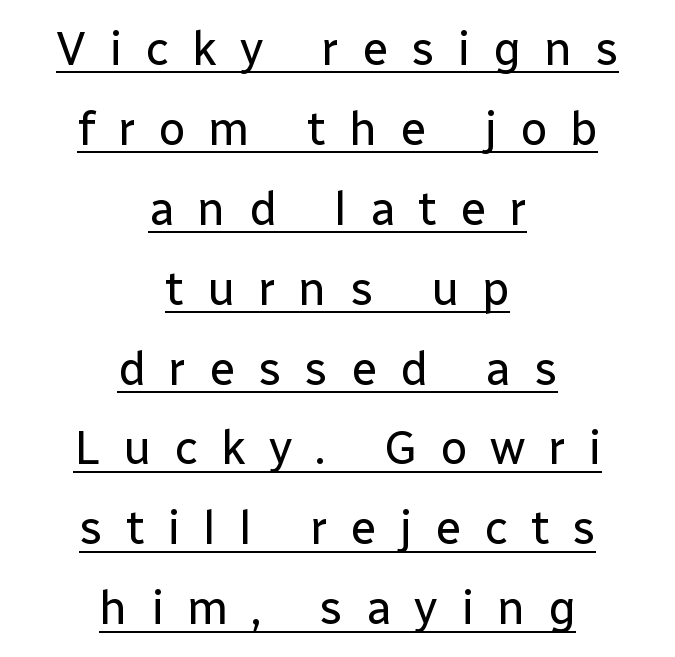
The image shows 47 px regular-weight sans-serif type, upright; set centered, normal line spacing (1.7x), unusually wide letter spacing (+0.49 em), underlined; low stroke contrast and a medium x-height.
